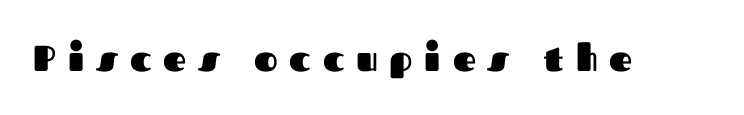
Varying glyph widths throughout — classic text-font behaviour. Typographic density is high because the face is bold. No word sits above an underline. Every character sits straight up, as roman type does.
